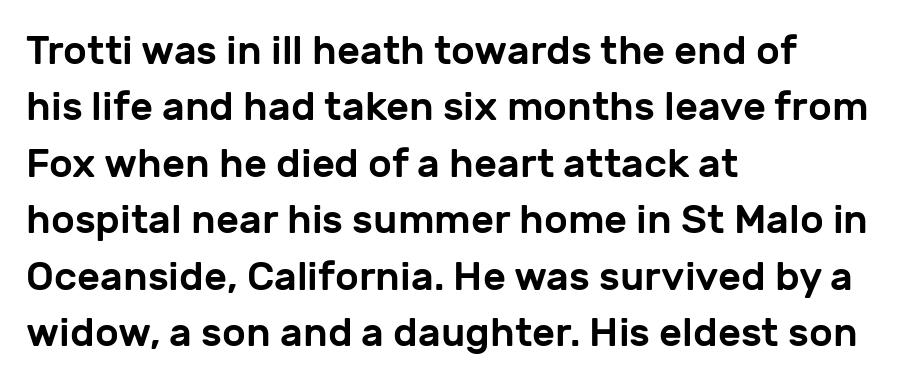
Q: Is the text italic (slanted)? A: No, it is upright.
Q: Is the typeface a serif or a sans-serif typeface? A: Sans-serif.
Q: Is the text underlined? A: No.
Q: How is the paragraph aligned? A: Left-aligned.
Q: Is the spacing between letters normal or unusually wide? A: Normal.
Q: Is the spacing between lines tight, normal or loose? A: Normal.
Q: Width (condensed, normal, or wide)? A: Normal.
Q: Stroke contrast? A: Low.
Q: x-height? A: Medium.
Q: Monospaced? A: No.
